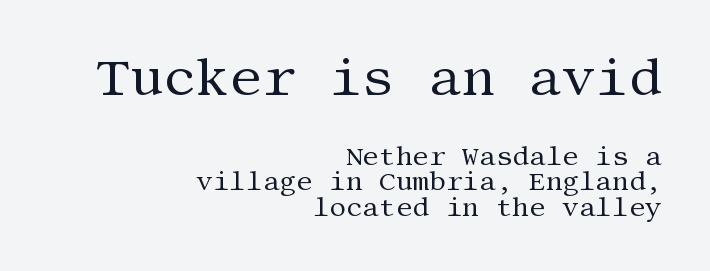
{"serif": "yes", "italic": "no", "bold": "no", "weight": "regular", "width": "normal", "stroke_contrast": "medium", "x_height": "large", "underline": "no", "align": "right", "line_spacing": "tight", "line_spacing_ratio": 0.98, "letter_spacing": "normal", "letter_spacing_em": 0.0, "larger_block": "first", "size_ratio": 2.0, "glyph_px": 52}
